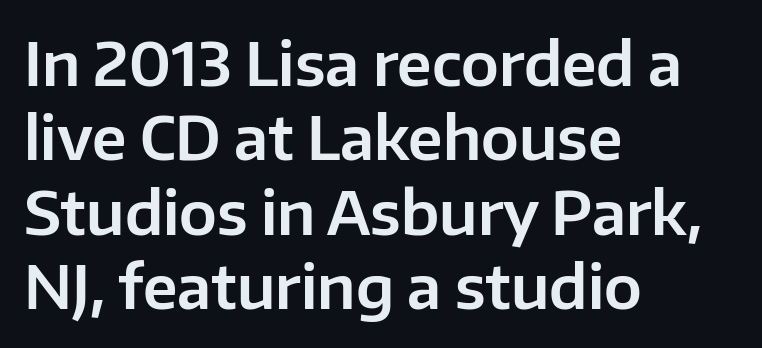
Q: Is the text italic (slanted)? A: No, it is upright.
Q: Is the typeface a serif or a sans-serif typeface? A: Sans-serif.
Q: Is the text underlined? A: No.
Q: How is the paragraph aligned? A: Left-aligned.
Q: Is the spacing between letters normal or unusually wide? A: Normal.
Q: Width (condensed, normal, or wide)? A: Normal.
Q: Stroke contrast? A: Low.
Q: x-height? A: Medium.
Q: Monospaced? A: No.
